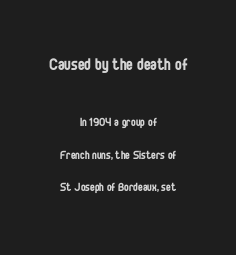
{"italic": "no", "bold": "no", "underline": "no", "align": "center", "line_spacing": "loose", "line_spacing_ratio": 2.31, "letter_spacing": "normal", "letter_spacing_em": 0.0, "larger_block": "first", "size_ratio": 1.43, "glyph_px": 20}
